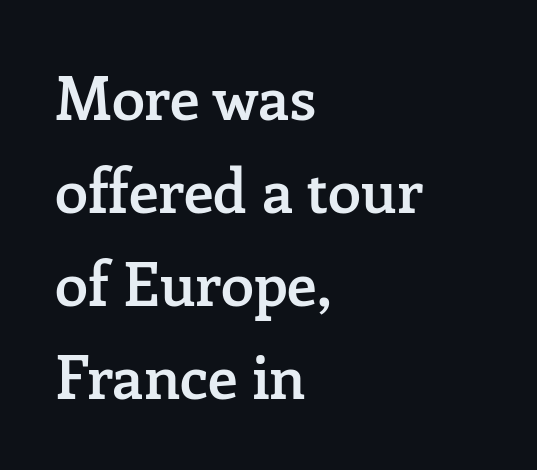
The image shows 60 px semibold serif type, upright; set left-aligned, normal line spacing (1.55x), normal letter spacing, not underlined; low stroke contrast and a medium x-height.
